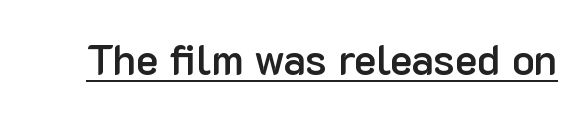
{"serif": "no", "italic": "no", "bold": "semi", "weight": "semibold", "width": "normal", "stroke_contrast": "low", "x_height": "medium", "monospaced": "no", "underline": "yes", "letter_spacing": "normal", "letter_spacing_em": 0.0, "glyph_px": 42}
